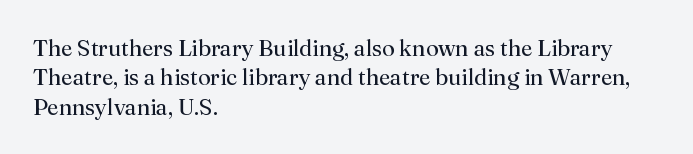
Q: Is the text bold? A: No.
Q: Is the text italic (slanted)? A: No, it is upright.
Q: Is the text underlined? A: No.
Q: How is the paragraph aligned? A: Left-aligned.
Q: Is the spacing between letters normal or unusually wide? A: Normal.
Q: Is the spacing between lines tight, normal or loose? A: Normal.
